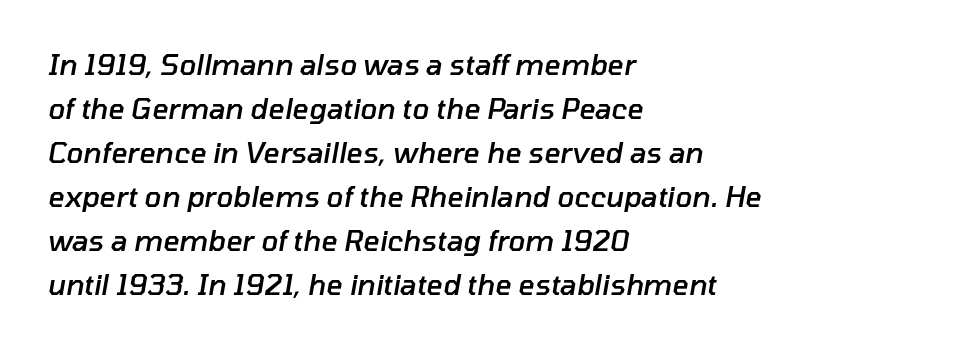
These words are printed semibold, heavier than regular yet not bold. The string is rendered with underlining switched off. Observe the ordinary spacing: letters are neighbours, not strangers. Rows of type keep a routine distance in the vertical direction. Does the copy run flush right? No — it runs flush left.
